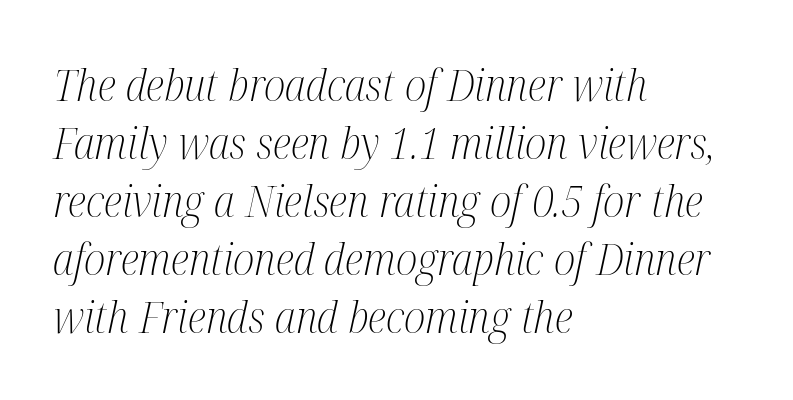
The image shows 44 px light, condensed serif type, italic (leaning right); set left-aligned, normal line spacing (1.32x), normal letter spacing, not underlined; medium stroke contrast and a medium x-height.
